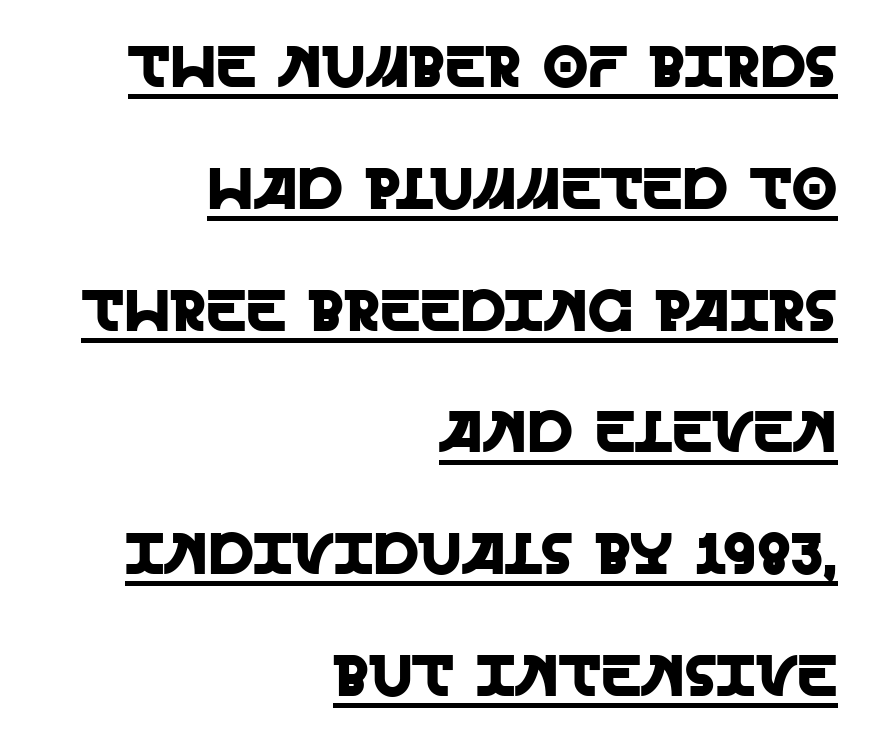
{"serif": "no", "italic": "no", "width": "normal", "x_height": "large", "monospaced": "no", "underline": "yes", "align": "right", "line_spacing": "loose", "line_spacing_ratio": 2.1, "letter_spacing": "normal", "letter_spacing_em": 0.0, "glyph_px": 58}
